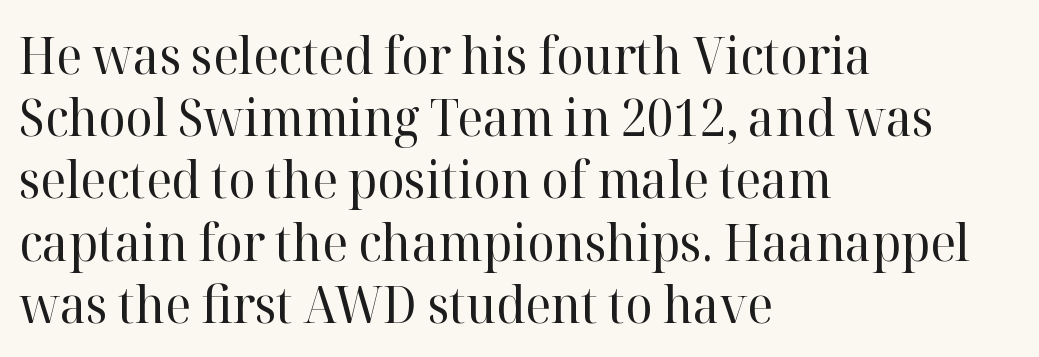
{"serif": "yes", "italic": "no", "bold": "no", "weight": "regular", "width": "normal", "stroke_contrast": "high", "x_height": "medium", "monospaced": "no", "underline": "no", "align": "left", "line_spacing_ratio": 1.22, "letter_spacing": "normal", "letter_spacing_em": 0.0, "glyph_px": 51}
